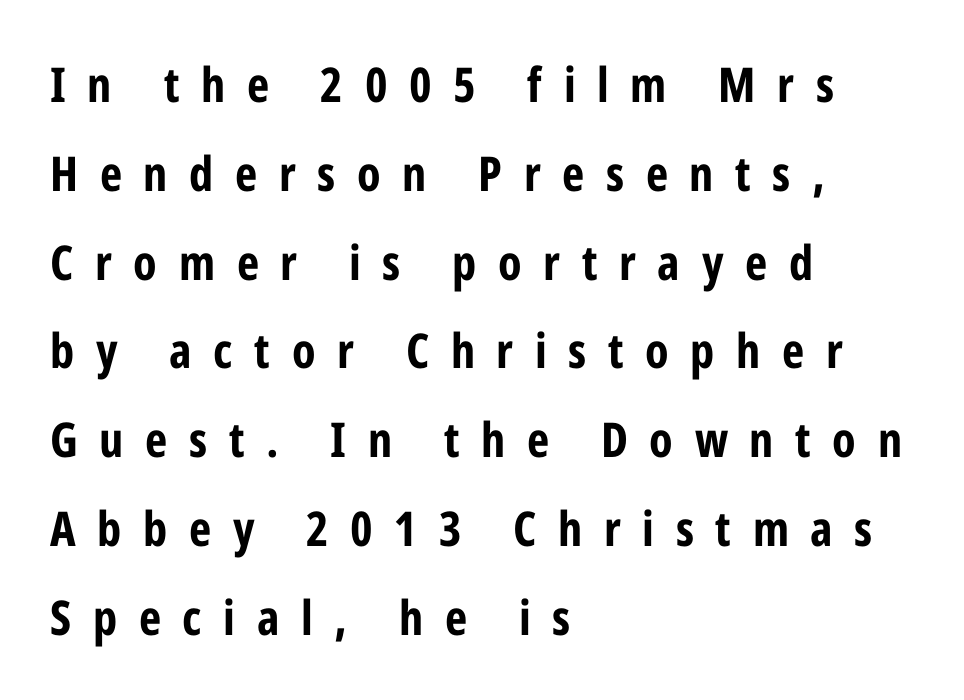
Is the block centered? No — it sits flush against the left margin. Set as a true bold cut, around the 700 mark. Check where the strokes stop: nothing finishes them off — pure sans. In terms of posture, this sample is upright.
